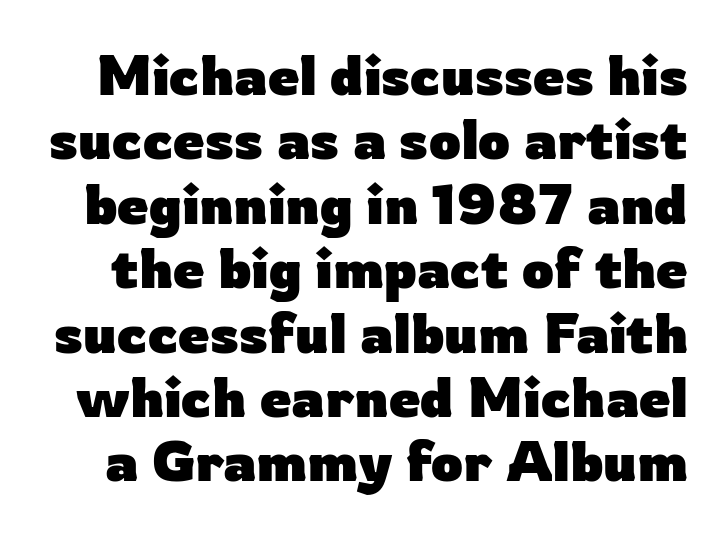
Q: Is the text bold? A: Yes.
Q: Is the text italic (slanted)? A: No, it is upright.
Q: Is the typeface a serif or a sans-serif typeface? A: Sans-serif.
Q: Is the text underlined? A: No.
Q: Is the spacing between letters normal or unusually wide? A: Normal.
Q: Is the spacing between lines tight, normal or loose? A: Tight.
Q: Width (condensed, normal, or wide)? A: Normal.
Q: Stroke contrast? A: Low.
Q: x-height? A: Medium.
Q: Monospaced? A: No.
